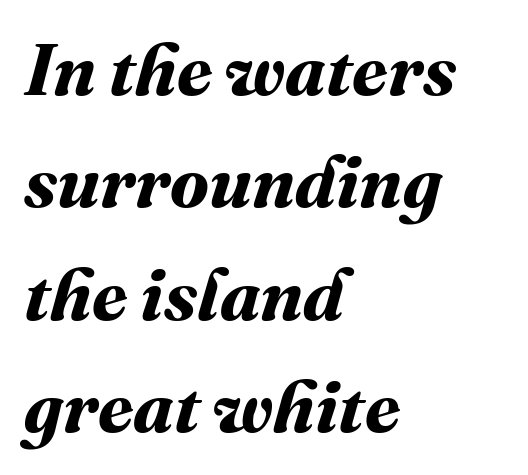
Q: Is the text bold? A: Yes.
Q: Is the text underlined? A: No.
Q: How is the paragraph aligned? A: Left-aligned.
Q: Is the spacing between letters normal or unusually wide? A: Normal.
Q: Is the spacing between lines tight, normal or loose? A: Normal.
Q: Width (condensed, normal, or wide)? A: Normal.
Q: Stroke contrast? A: Medium.
Q: x-height? A: Medium.
Q: Monospaced? A: No.
